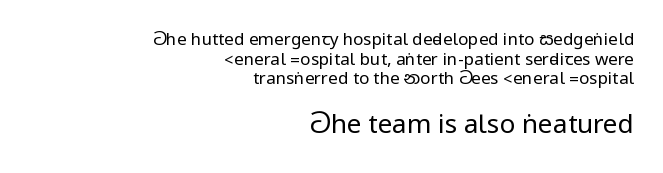
Q: Is the text bold? A: No.
Q: Is the text italic (slanted)? A: No, it is upright.
Q: Is the text underlined? A: No.
Q: How is the paragraph aligned? A: Right-aligned.
Q: Is the spacing between letters normal or unusually wide? A: Normal.
Q: Which block of text is set in a larger size, the first (top) or the second (bottom)? A: The second (bottom) one.
